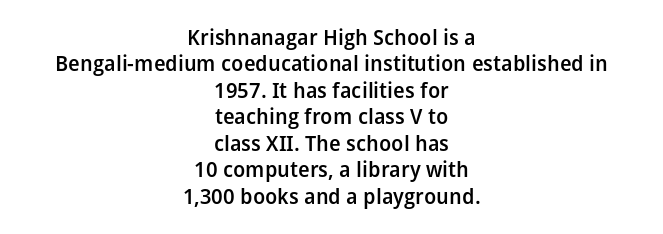
The image shows 21 px text type, upright; set centered, normal line spacing (1.26x), normal letter spacing, not underlined.
